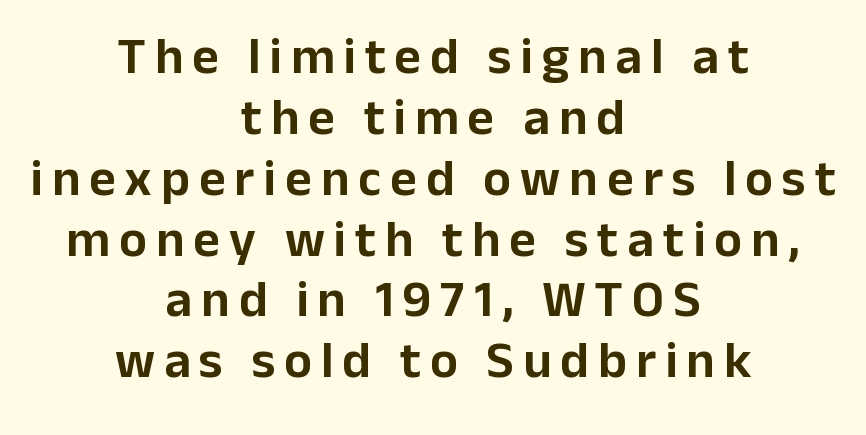
{"serif": "no", "italic": "no", "width": "normal", "stroke_contrast": "low", "x_height": "medium", "monospaced": "no", "underline": "no", "align": "center", "line_spacing_ratio": 1.17, "glyph_px": 52}
